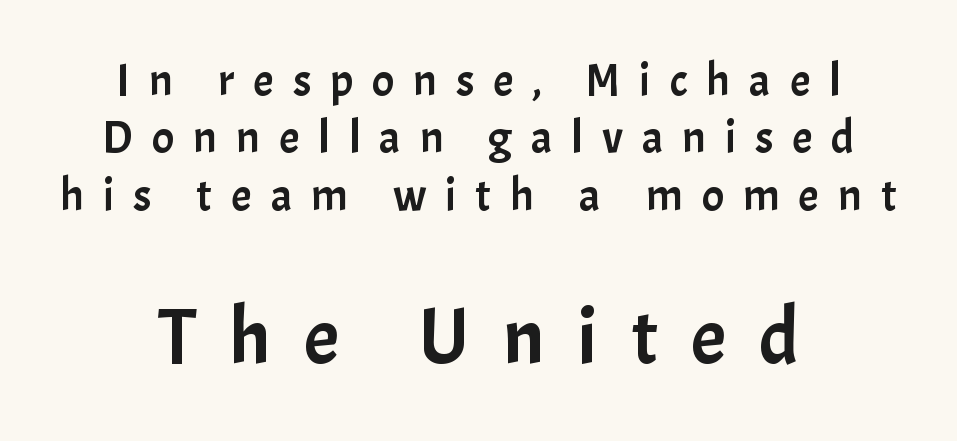
The image shows 80 px sans-serif type, upright; set centered, normal line spacing (1.25x), unusually wide letter spacing (+0.41 em), not underlined; the second (bottom) block is 1.74x larger; low stroke contrast and a medium x-height.
